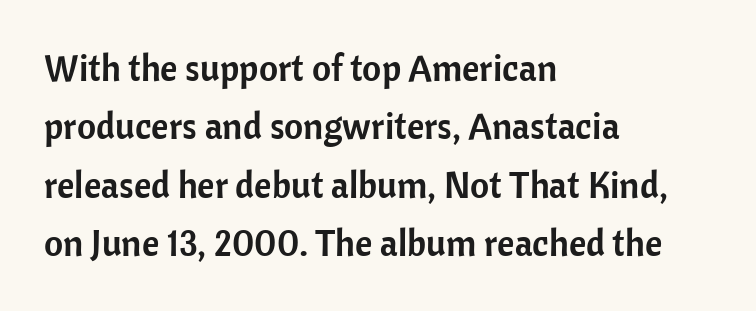
I'd call this a sans setting — the letters go barefoot. Each letter keeps its own natural width here, so spacing adapts to shape. Regular leading. Descender tails drop into unmarked territory. The letterforms sit shoulder to shoulder at normal distance. Notice how the stems are strictly vertical — no italics here.
